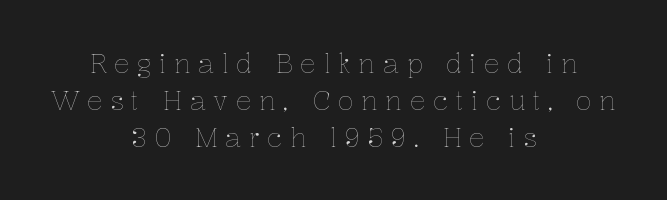
Does the copy run flush right? No — it is centered line by line. No letter is thick-stroked: the sample isn't bold. You could only call the tracking loose — the letters float apart. Whoever set this chose a conventional vertical rhythm. Posture: upright roman. Rule under the text: the space is simply empty.
